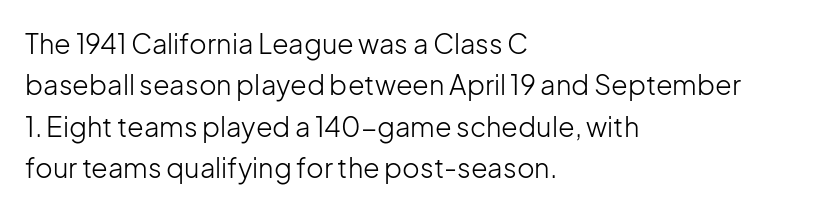
Q: Is the text bold? A: No.
Q: Is the text italic (slanted)? A: No, it is upright.
Q: Is the text underlined? A: No.
Q: How is the paragraph aligned? A: Left-aligned.
Q: Is the spacing between letters normal or unusually wide? A: Normal.
Q: Is the spacing between lines tight, normal or loose? A: Normal.
